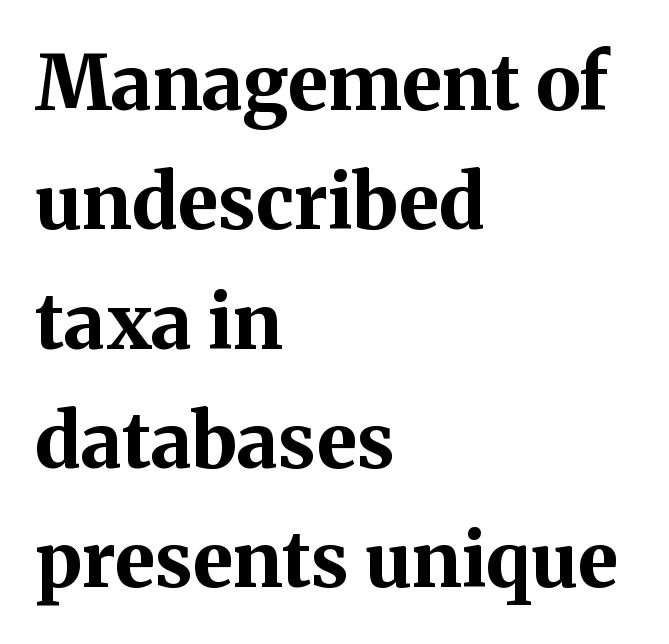
Upright lettering throughout. The rendering keeps characters at their native spacing. Reading down the block, your eye returns to a fixed left position each line. Strong, thick strokes mark this as bold type. Descender tails drop into unmarked territory.
